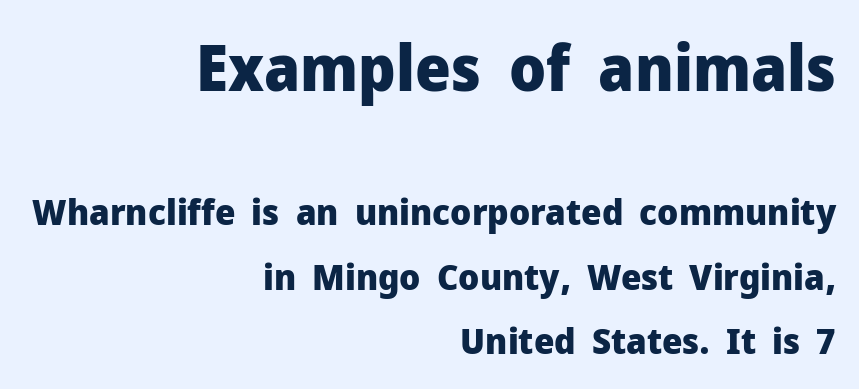
The image shows 63 px heavy sans-serif type, upright; set right-aligned, line spacing 1.79x, normal letter spacing, not underlined; the first (top) block is 1.75x larger; low stroke contrast and a medium x-height.
